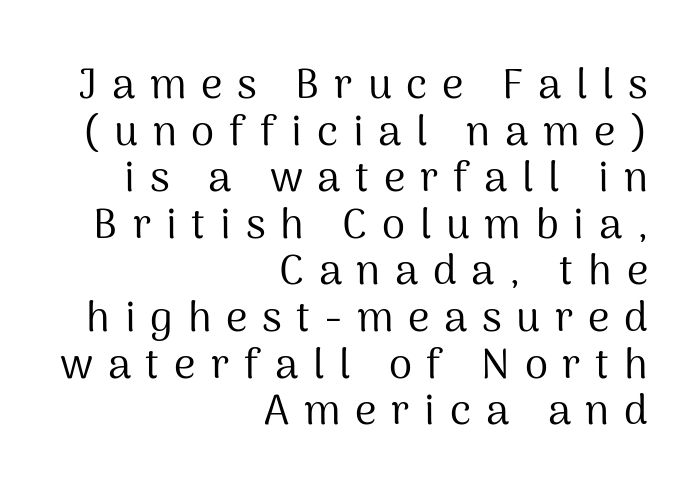
Upright lettering throughout. The designer dialed line spacing down below the default. This sample has the flowing, uneven cadence of proportional lettering. Stroke mass is kept to a normal reading level or below. Is the letter spacing exaggerated? Yes — the characters are pushed far apart.
